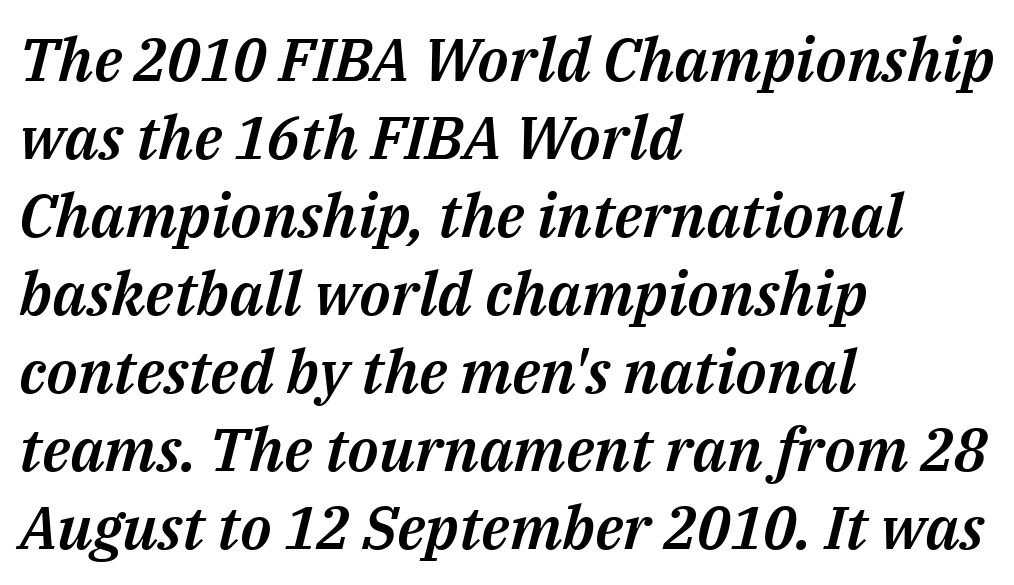
Notice how the passage keeps a crisp vertical edge on the left only. Normally led — the rows are evenly, conventionally spaced. This rendering features lettering with no underline. Is the letter spacing exaggerated? No — it looks like the ordinary default. This is oblique type, the kind used for emphasis or titles. Think of a printed novel: that variable character pitch is what you see here.
